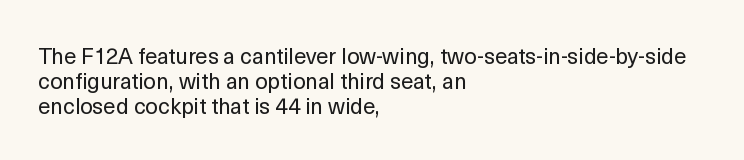
Q: Is the text bold? A: No.
Q: Is the text italic (slanted)? A: No, it is upright.
Q: Is the text underlined? A: No.
Q: How is the paragraph aligned? A: Left-aligned.
Q: Is the spacing between letters normal or unusually wide? A: Normal.
Q: Is the spacing between lines tight, normal or loose? A: Tight.
